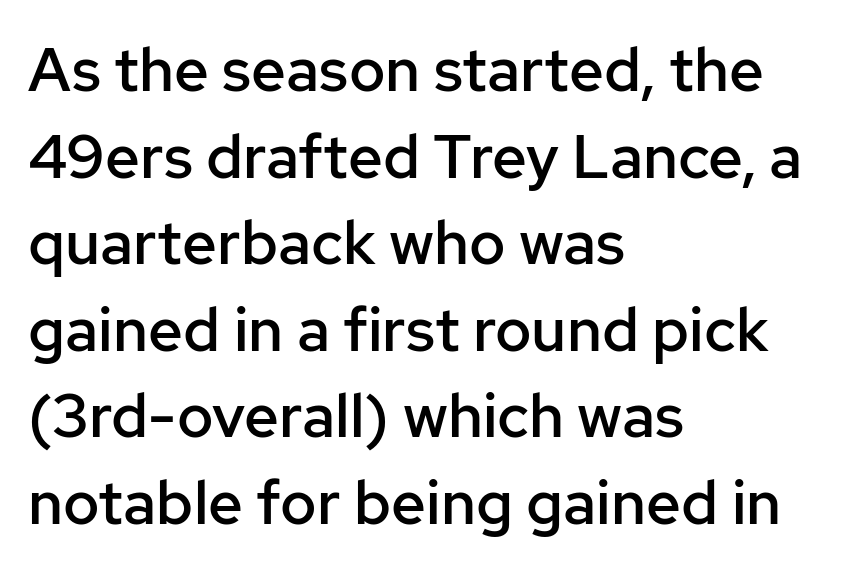
These lines carry some extra weight — a demibold, not a full bold. Leading: standard. Plain, unruled lines of type. In terms of letterspacing, this is plain default setting. You could not count columns in this text — the font is proportionally spaced. The font's upright variant was chosen for this text.
